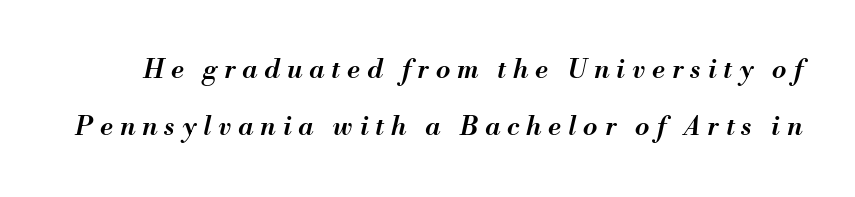
{"italic": "yes", "lean": "right", "slant_degrees": 13, "bold": "semi", "underline": "no", "line_spacing": "loose", "line_spacing_ratio": 2.18, "letter_spacing": "wide", "letter_spacing_em": 0.27, "glyph_px": 26}
